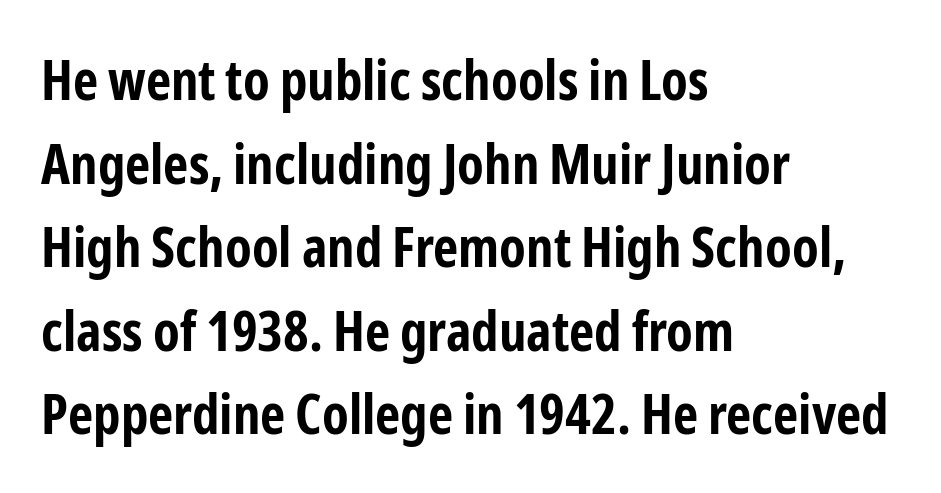
The image shows 55 px bold, condensed sans-serif type, upright; set left-aligned, normal line spacing (1.52x), normal letter spacing, not underlined; low stroke contrast and a medium x-height.
